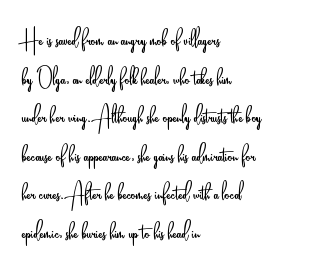
These glyphs show unthickened strokes, regular width or finer. Leftover space on each line is placed entirely after the last word. Unmarked baselines from the first word to the last. Proportional: the letters do not fall into vertical columns. The face used here is a sans, in the tradition of grotesques and geometrics.
